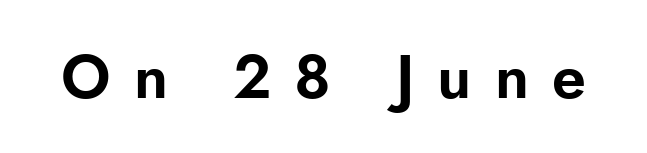
The image shows 61 px sans-serif type, upright; set unusually wide letter spacing (+0.38 em), not underlined; low stroke contrast and a small x-height.
